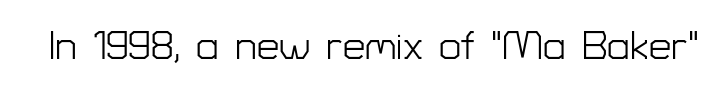
The image shows 40 px light sans-serif type, upright; set normal letter spacing, not underlined; low stroke contrast and a medium x-height.
